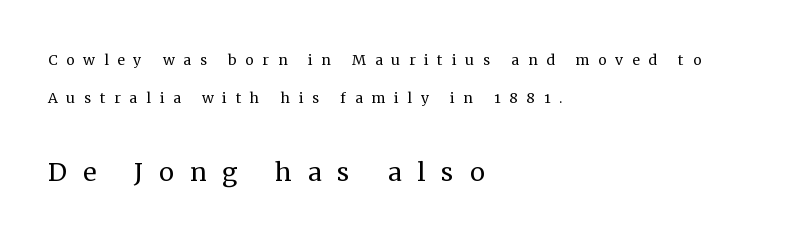
The image shows 34 px regular-weight serif type, upright; set left-aligned, loose line spacing (2.0x), unusually wide letter spacing (+0.46 em), not underlined; the second (bottom) block is 1.79x larger; medium stroke contrast and a medium x-height.
